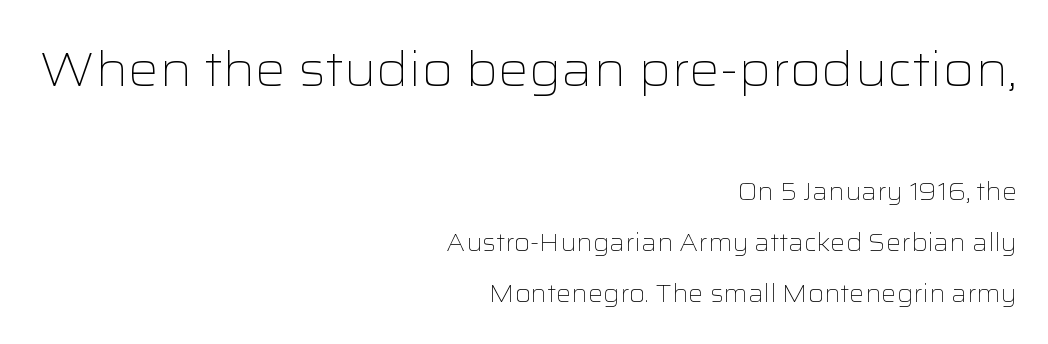
Q: Is the text bold? A: No.
Q: Is the text italic (slanted)? A: No, it is upright.
Q: Is the typeface a serif or a sans-serif typeface? A: Sans-serif.
Q: Is the text underlined? A: No.
Q: How is the paragraph aligned? A: Right-aligned.
Q: Is the spacing between letters normal or unusually wide? A: Normal.
Q: Is the spacing between lines tight, normal or loose? A: Loose.
Q: Which block of text is set in a larger size, the first (top) or the second (bottom)? A: The first (top) one.
Q: Width (condensed, normal, or wide)? A: Wide.
Q: Stroke contrast? A: Low.
Q: x-height? A: Medium.
Q: Monospaced? A: No.
